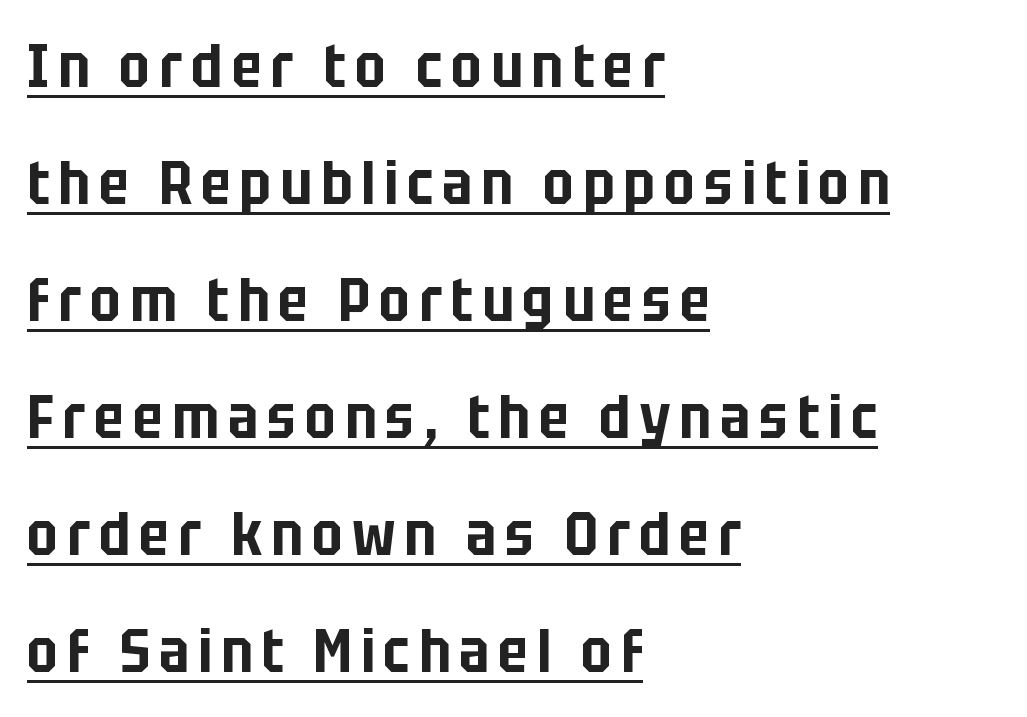
The image shows 60 px condensed sans-serif type, upright; set left-aligned, loose line spacing (1.95x), underlined; low stroke contrast and a large x-height.
